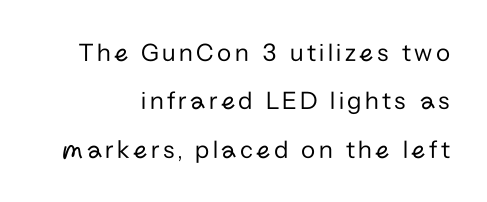
Q: Is the text bold? A: No.
Q: Is the text italic (slanted)? A: No, it is upright.
Q: Is the text underlined? A: No.
Q: How is the paragraph aligned? A: Right-aligned.
